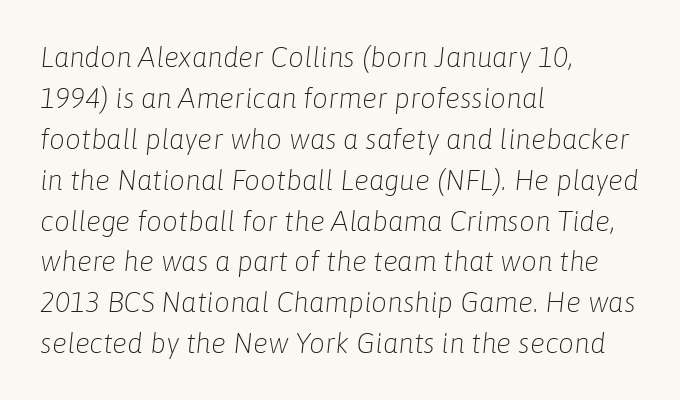
Think of a printed novel: that variable character pitch is what you see here. A quiet, ordinary-to-light weight characterises the typeface. One glance says typical: line gaps are just what's usual. If you drew a line through each stem, it would be angled. Underlining? Definitely not there. The horizontal fit of the characters is conventional and even.
